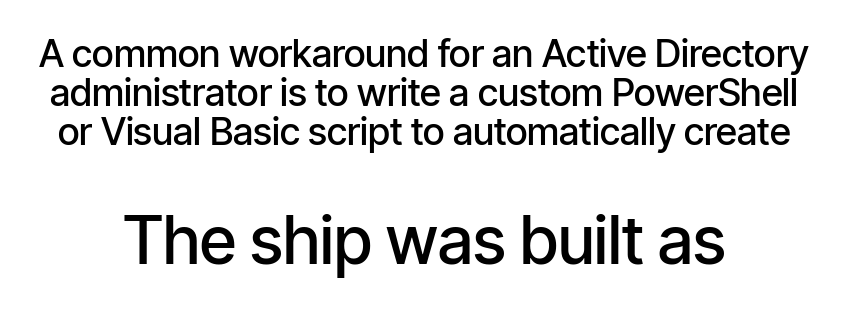
Q: Is the text bold? A: Semi-bold.
Q: Is the text italic (slanted)? A: No, it is upright.
Q: Is the typeface a serif or a sans-serif typeface? A: Sans-serif.
Q: Is the text underlined? A: No.
Q: How is the paragraph aligned? A: Centered.
Q: Is the spacing between letters normal or unusually wide? A: Normal.
Q: Is the spacing between lines tight, normal or loose? A: Tight.
Q: Which block of text is set in a larger size, the first (top) or the second (bottom)? A: The second (bottom) one.
Q: Width (condensed, normal, or wide)? A: Condensed.
Q: Stroke contrast? A: Low.
Q: x-height? A: Medium.
Q: Monospaced? A: No.
